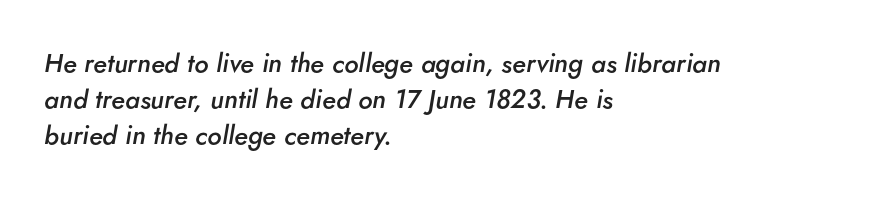
The image shows 26 px text type, italic (leaning right); set left-aligned, normal line spacing (1.38x), normal letter spacing, not underlined.
